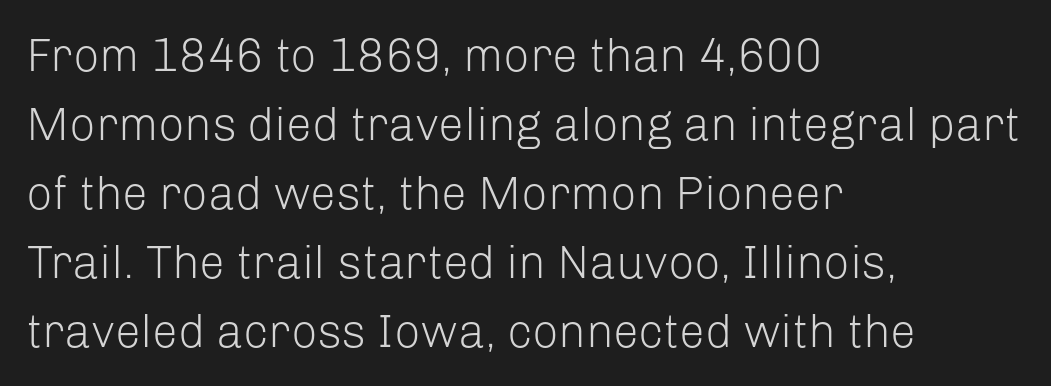
The image shows 46 px light sans-serif type, upright; set left-aligned, normal line spacing (1.5x), normal letter spacing, not underlined; low stroke contrast and a medium x-height.
